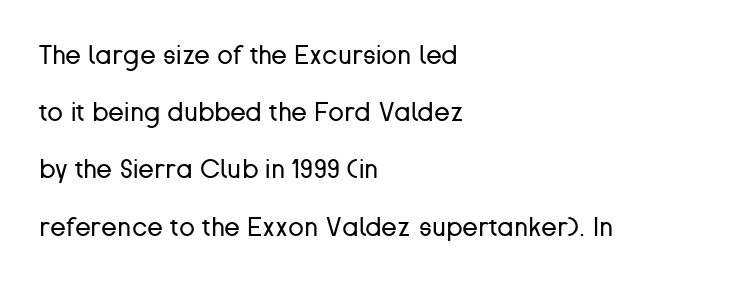
The image shows 26 px text type, upright; set left-aligned, loose line spacing (2.2x), normal letter spacing, not underlined.
